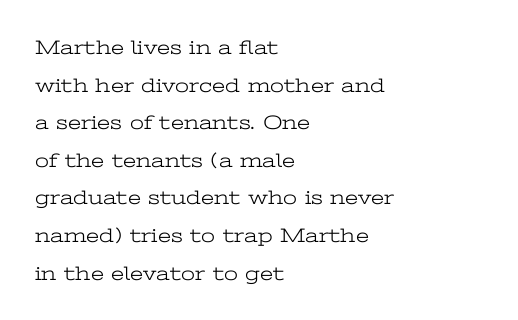
{"italic": "no", "bold": "no", "underline": "no", "align": "left", "line_spacing_ratio": 1.88, "letter_spacing": "normal", "letter_spacing_em": 0.0, "glyph_px": 20}
